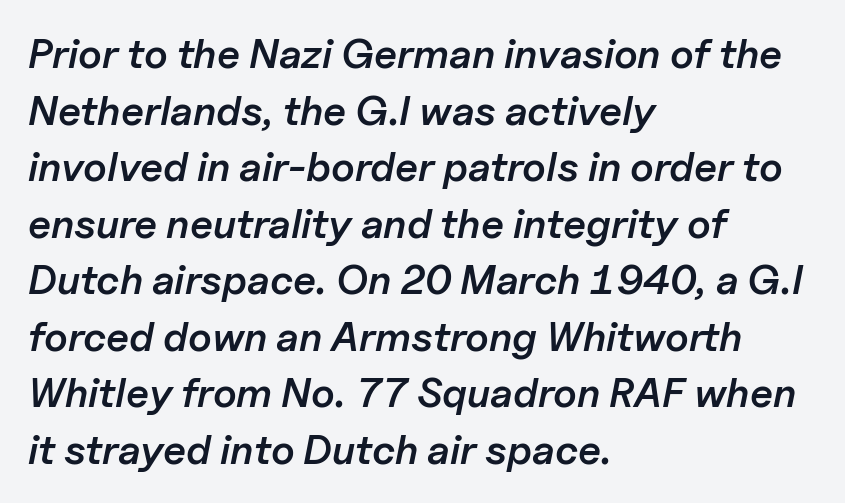
All the whitespace from short lines collects on the right. The typesetting leans somewhat heavy: a semibold. Proportional: the letters do not fall into vertical columns. The string is rendered with underlining switched off. A typesetter would call this zero additional tracking.
